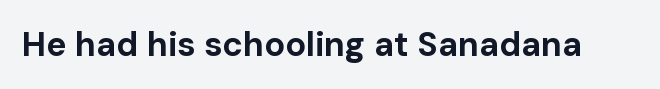
The letters advance in unequal steps, a hallmark of proportional type. The font's upright variant was chosen for this text. Every letter is thick-stroked: bold, no question. Decoration check: the copy has no underline.
